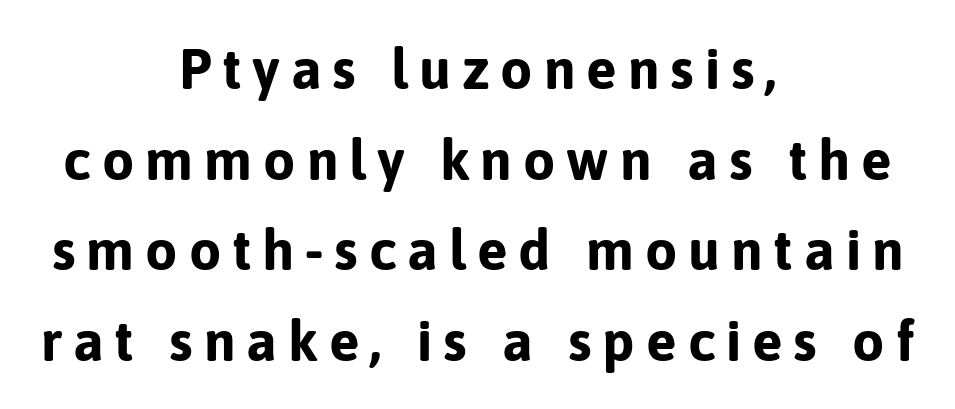
Q: Is the text bold? A: Yes.
Q: Is the text italic (slanted)? A: No, it is upright.
Q: Is the typeface a serif or a sans-serif typeface? A: Sans-serif.
Q: Is the text underlined? A: No.
Q: How is the paragraph aligned? A: Centered.
Q: Is the spacing between lines tight, normal or loose? A: Normal.
Q: Width (condensed, normal, or wide)? A: Normal.
Q: Stroke contrast? A: Low.
Q: x-height? A: Medium.
Q: Monospaced? A: No.
